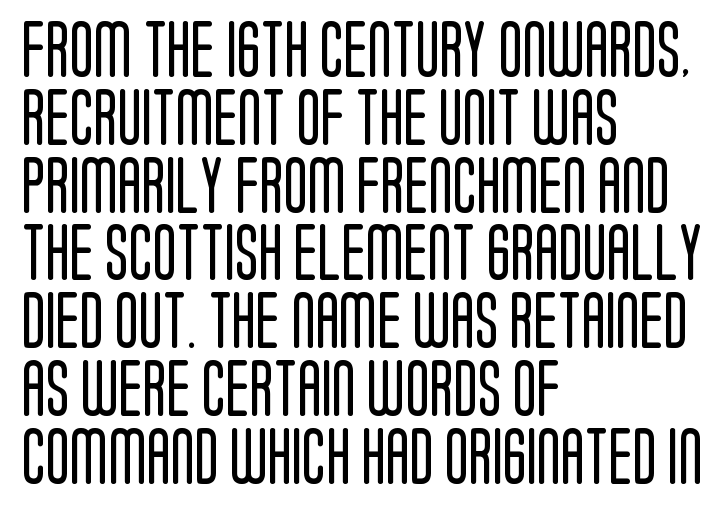
The image shows 56 px regular-weight, condensed sans-serif type, upright; set left-aligned, line spacing 1.21x, normal letter spacing, not underlined; low stroke contrast and a large x-height.
